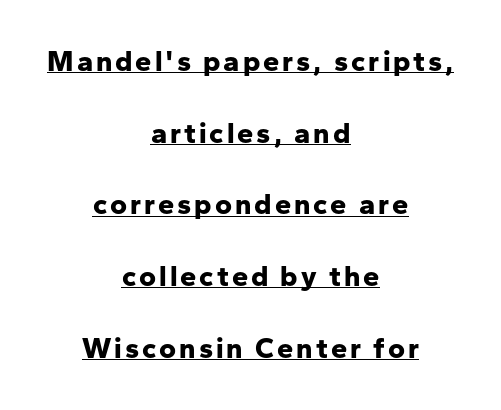
These words are printed bold, with thick strokes throughout. The space between consecutive lines is lavish. Underlining? Definitely there. Here the designer chose a conventional face with non-uniform glyph widths. Nothing sits at the stroke ends, so this counts as sans-serif. Layout note: lines centered.
